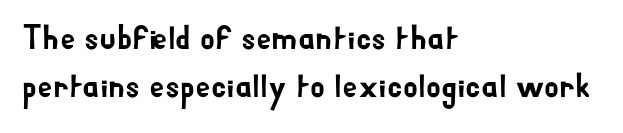
The image shows 34 px sans-serif type, upright; set left-aligned, normal line spacing (1.42x), normal letter spacing, not underlined; low stroke contrast and a small x-height.
